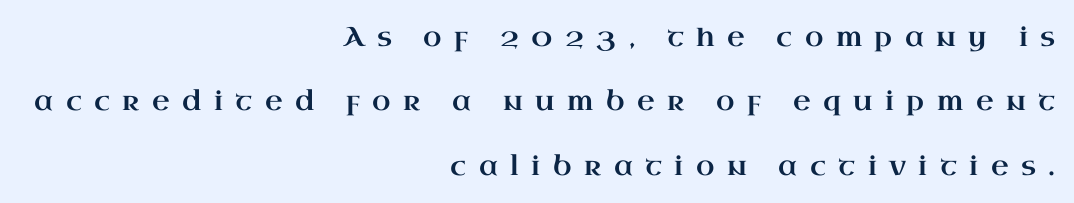
Rows of type keep a wide berth in the vertical direction. Casual observation: everything's shoved over to the right. The glyphs are unaccompanied by any horizontal stroke below them. This is the regular roman posture of the typeface. Students, note that the glyphs here are deliberately spaced far apart.
